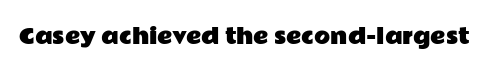
Every character sits straight up, as roman type does. The string is rendered with underlining switched off. Students, note that the glyphs here touch the page at normal intervals.
